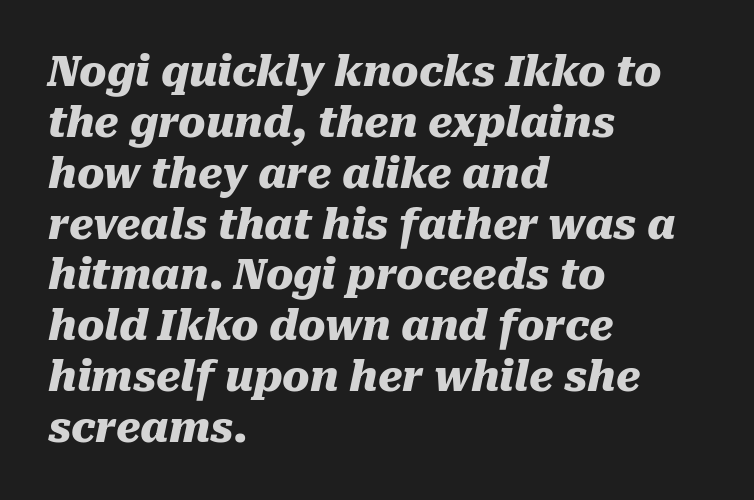
{"italic": "yes", "lean": "right", "slant_degrees": 10, "bold": "yes", "weight": "heavy", "width": "normal", "stroke_contrast": "medium", "x_height": "medium", "monospaced": "no", "underline": "no", "align": "left", "line_spacing_ratio": 1.24, "letter_spacing": "normal", "letter_spacing_em": 0.0, "glyph_px": 41}
